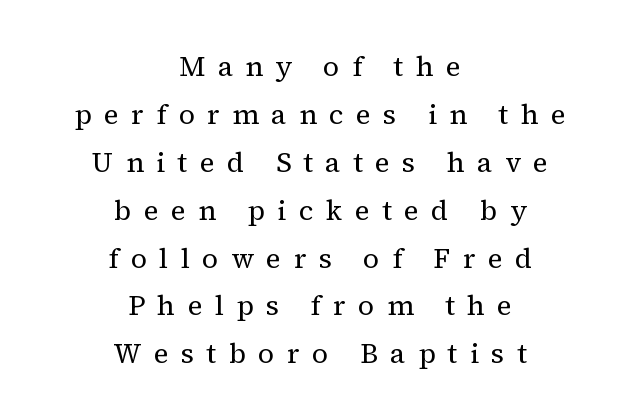
The strokes carry an ordinary text weight at most. The passage shown is typed in a proportional face where columns would drift. The lines in this sample share a center point and differ in where they start and stop. Yep, those are serifs on the letters.
